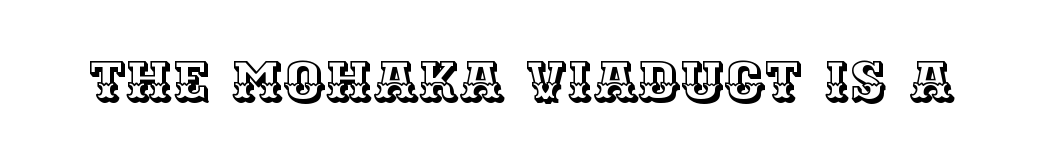
{"italic": "no", "width": "normal", "x_height": "large", "monospaced": "no", "underline": "no", "letter_spacing": "normal", "letter_spacing_em": 0.0, "glyph_px": 56}
